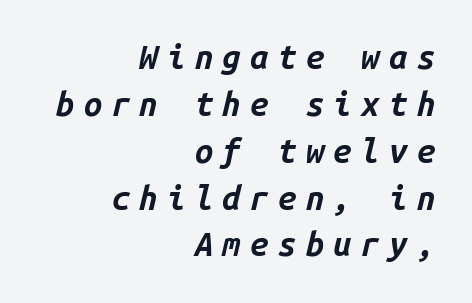
{"italic": "yes", "lean": "right", "slant_degrees": 14, "bold": "yes", "weight": "bold", "width": "normal", "stroke_contrast": "low", "x_height": "medium", "monospaced": "yes", "underline": "no", "align": "right", "line_spacing": "normal", "line_spacing_ratio": 1.42, "letter_spacing": "wide", "letter_spacing_em": 0.28, "glyph_px": 33}
